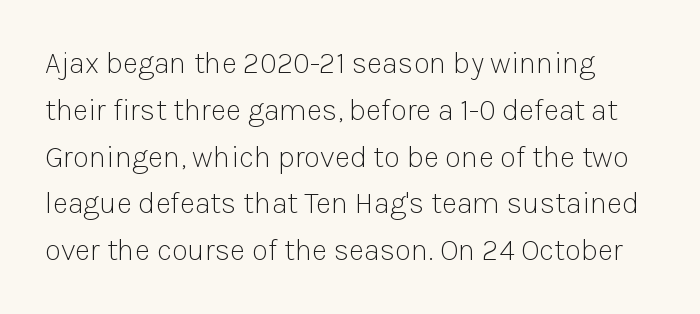
{"serif": "no", "italic": "no", "bold": "no", "weight": "light", "width": "normal", "stroke_contrast": "low", "x_height": "medium", "monospaced": "no", "underline": "no", "line_spacing": "normal", "line_spacing_ratio": 1.56, "letter_spacing": "normal", "letter_spacing_em": 0.0, "glyph_px": 30}
